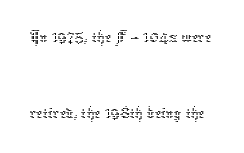
Q: Is the text bold? A: No.
Q: Is the text italic (slanted)? A: No, it is upright.
Q: Is the text underlined? A: No.
Q: Is the spacing between letters normal or unusually wide? A: Normal.
Q: Is the spacing between lines tight, normal or loose? A: Loose.
Q: Width (condensed, normal, or wide)? A: Normal.
Q: Stroke contrast? A: Low.
Q: x-height? A: Medium.
Q: Monospaced? A: No.
